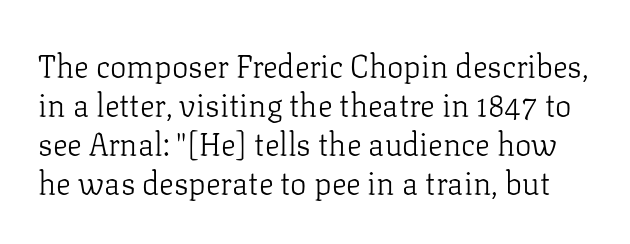
The face used here is proportionally spaced, like ordinary book or web type. Inter-character spacing is left at the font's built-in metrics. Nothing heavy about these letters — not bold at all. You can tell from the footed stems that serif type was used. This block has exactly the height ordinary leading produces. The letters stand straight up with perfectly vertical stems.
